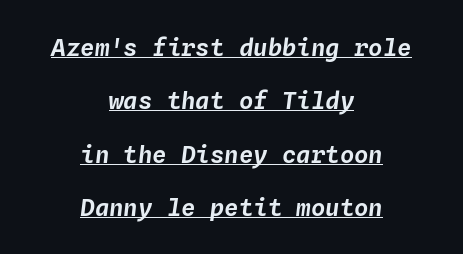
Q: Is the text italic (slanted)? A: Yes, it leans right by about 4 degrees.
Q: Is the text underlined? A: Yes.
Q: How is the paragraph aligned? A: Centered.
Q: Is the spacing between letters normal or unusually wide? A: Normal.
Q: Is the spacing between lines tight, normal or loose? A: Loose.
